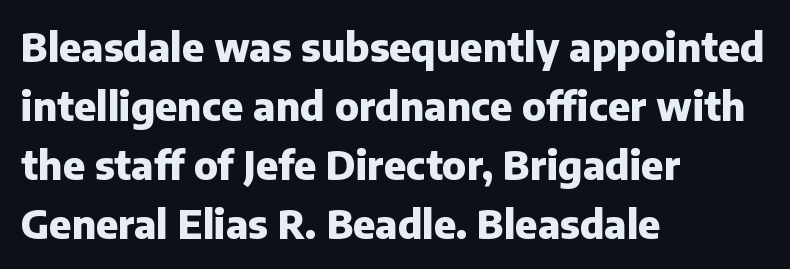
Q: Is the text bold? A: Yes.
Q: Is the text italic (slanted)? A: No, it is upright.
Q: Is the typeface a serif or a sans-serif typeface? A: Sans-serif.
Q: Is the text underlined? A: No.
Q: How is the paragraph aligned? A: Left-aligned.
Q: Is the spacing between letters normal or unusually wide? A: Normal.
Q: Is the spacing between lines tight, normal or loose? A: Normal.
Q: Width (condensed, normal, or wide)? A: Normal.
Q: Stroke contrast? A: Low.
Q: x-height? A: Medium.
Q: Monospaced? A: No.
